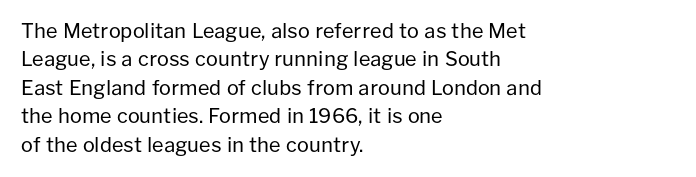
{"italic": "no", "bold": "no", "underline": "no", "align": "left", "line_spacing": "normal", "line_spacing_ratio": 1.42, "letter_spacing": "normal", "letter_spacing_em": 0.0, "glyph_px": 20}
